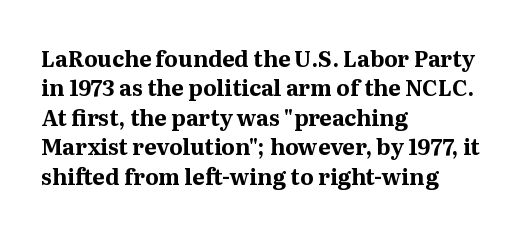
{"italic": "no", "bold": "yes", "underline": "no", "align": "left", "line_spacing": "normal", "line_spacing_ratio": 1.34, "letter_spacing": "normal", "letter_spacing_em": 0.0, "glyph_px": 22}
